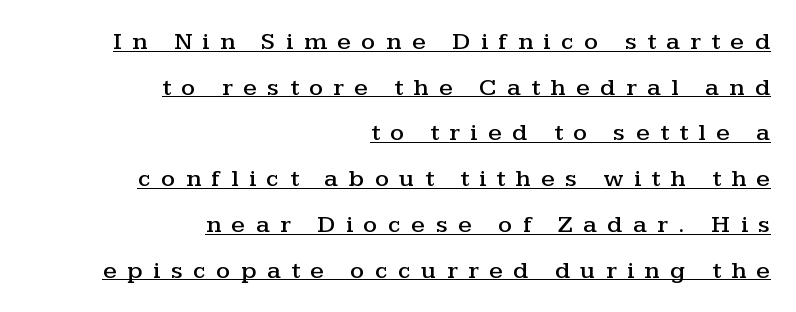
Q: Is the text italic (slanted)? A: No, it is upright.
Q: Is the text underlined? A: Yes.
Q: How is the paragraph aligned? A: Right-aligned.
Q: Is the spacing between letters normal or unusually wide? A: Unusually wide.
